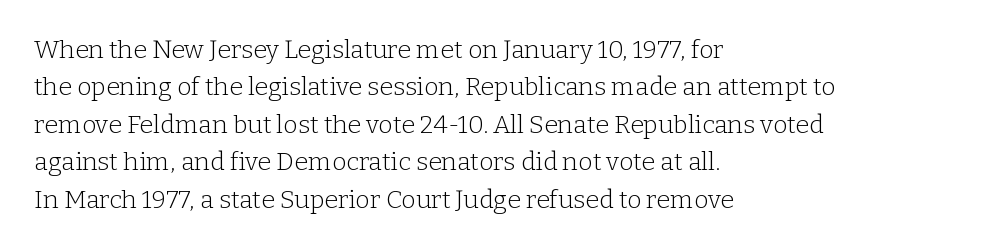
{"italic": "no", "bold": "no", "underline": "no", "align": "left", "line_spacing": "normal", "line_spacing_ratio": 1.5, "letter_spacing": "normal", "letter_spacing_em": 0.0, "glyph_px": 25}
